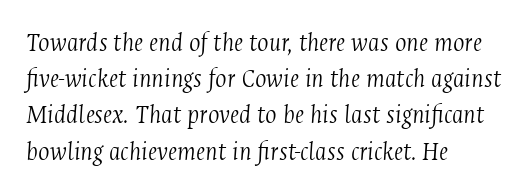
Q: Is the text bold? A: No.
Q: Is the text italic (slanted)? A: Yes, it leans right by about 4 degrees.
Q: Is the text underlined? A: No.
Q: How is the paragraph aligned? A: Left-aligned.
Q: Is the spacing between letters normal or unusually wide? A: Normal.
Q: Is the spacing between lines tight, normal or loose? A: Normal.
